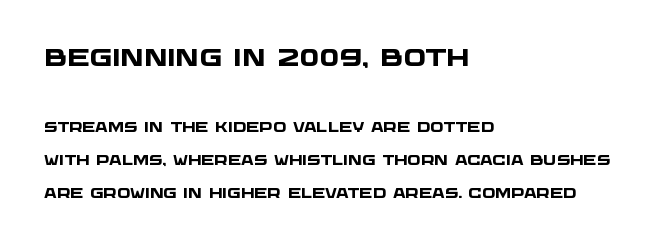
The image shows 24 px bold type; set left-aligned, loose line spacing (2.34x), normal letter spacing, not underlined; the first (top) block is 1.71x larger.
